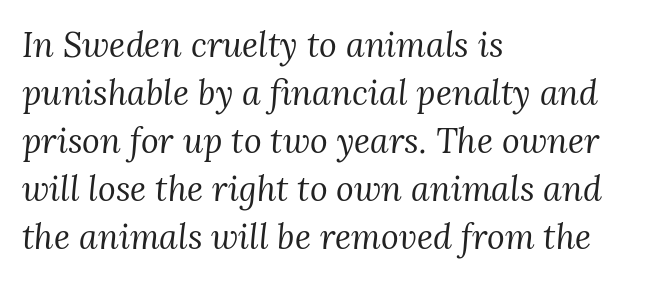
Q: Is the text bold? A: No.
Q: Is the text italic (slanted)? A: Yes, it leans right by about 3 degrees.
Q: Is the typeface a serif or a sans-serif typeface? A: Serif.
Q: Is the text underlined? A: No.
Q: How is the paragraph aligned? A: Left-aligned.
Q: Is the spacing between letters normal or unusually wide? A: Normal.
Q: Is the spacing between lines tight, normal or loose? A: Normal.
Q: Width (condensed, normal, or wide)? A: Normal.
Q: Stroke contrast? A: Medium.
Q: x-height? A: Medium.
Q: Monospaced? A: No.
